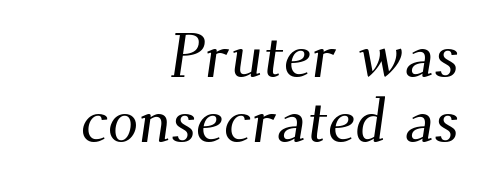
The image shows 61 px serif type; set right-aligned, tight line spacing (1.07x), normal letter spacing, not underlined; medium stroke contrast and a small x-height.
